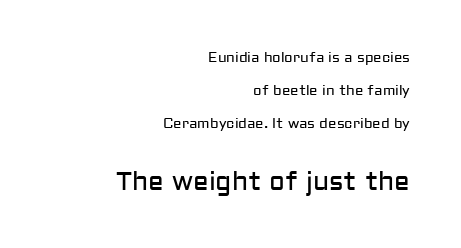
The image shows 26 px text type, upright; set right-aligned, loose line spacing (2.37x), normal letter spacing, not underlined; the second (bottom) block is 1.86x larger.
